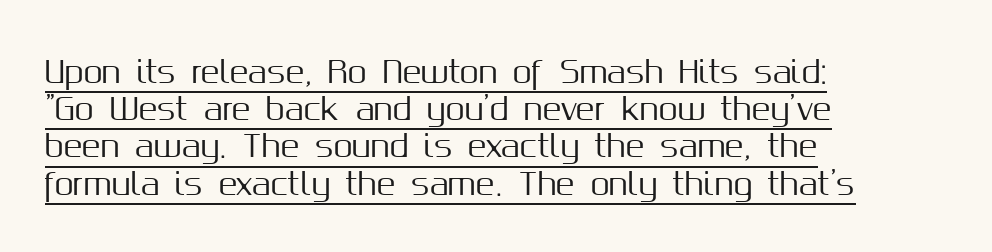
{"serif": "no", "italic": "no", "width": "normal", "stroke_contrast": "medium", "x_height": "medium", "monospaced": "no", "underline": "yes", "align": "left", "line_spacing_ratio": 1.2, "letter_spacing": "normal", "letter_spacing_em": 0.0, "glyph_px": 31}
